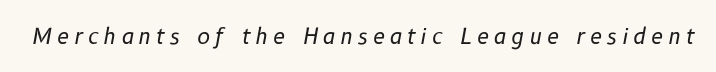
Q: Is the text bold? A: No.
Q: Is the text italic (slanted)? A: Yes, it leans right by about 10 degrees.
Q: Is the text underlined? A: No.
Q: Is the spacing between letters normal or unusually wide? A: Unusually wide.
